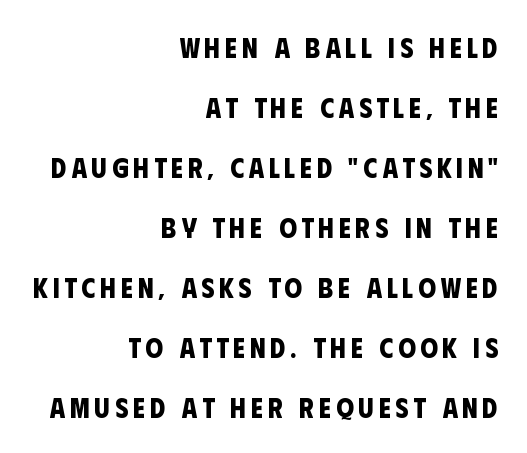
Q: Is the text bold? A: Yes.
Q: Is the typeface a serif or a sans-serif typeface? A: Sans-serif.
Q: Is the text underlined? A: No.
Q: How is the paragraph aligned? A: Right-aligned.
Q: Is the spacing between lines tight, normal or loose? A: Loose.
Q: Width (condensed, normal, or wide)? A: Condensed.
Q: Stroke contrast? A: Low.
Q: x-height? A: Large.
Q: Monospaced? A: No.
